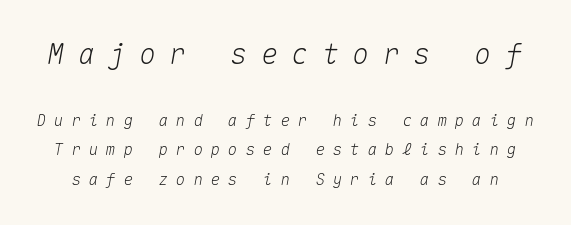
Emphasis-style slanted type is in use. The passage shown is typed in a monospace face where columns stay perfectly aligned. The composition opens big and finishes small. Inter-character spacing is expanded well beyond the font's built-in metrics. The string is rendered with underlining switched off.
